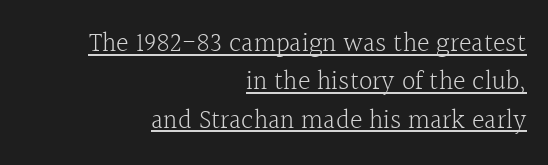
{"italic": "no", "bold": "no", "underline": "yes", "align": "right", "line_spacing": "normal", "line_spacing_ratio": 1.42, "letter_spacing": "normal", "letter_spacing_em": 0.0, "glyph_px": 27}
